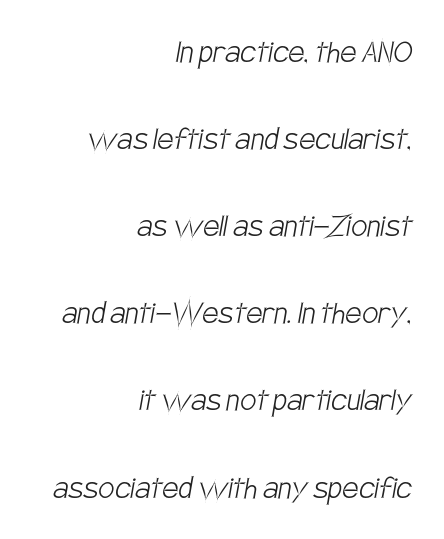
The image shows 36 px light, condensed sans-serif type; set right-aligned, loose line spacing (2.42x), normal letter spacing, not underlined; low stroke contrast and a large x-height.
